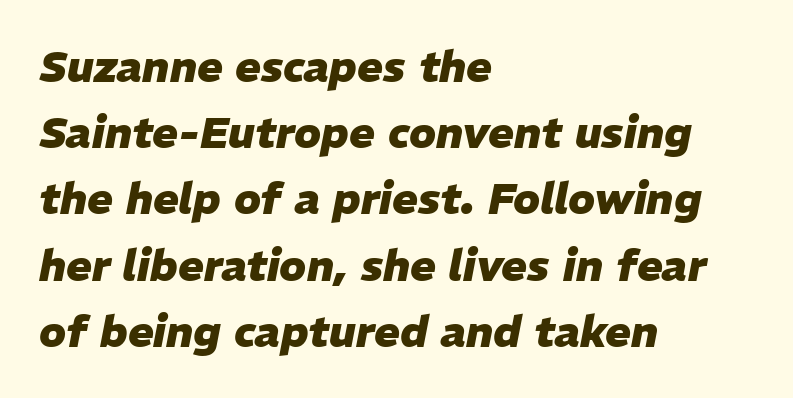
The image shows 43 px heavy type, italic (leaning right); set left-aligned, normal line spacing (1.54x), normal letter spacing, not underlined; low stroke contrast and a medium x-height.
